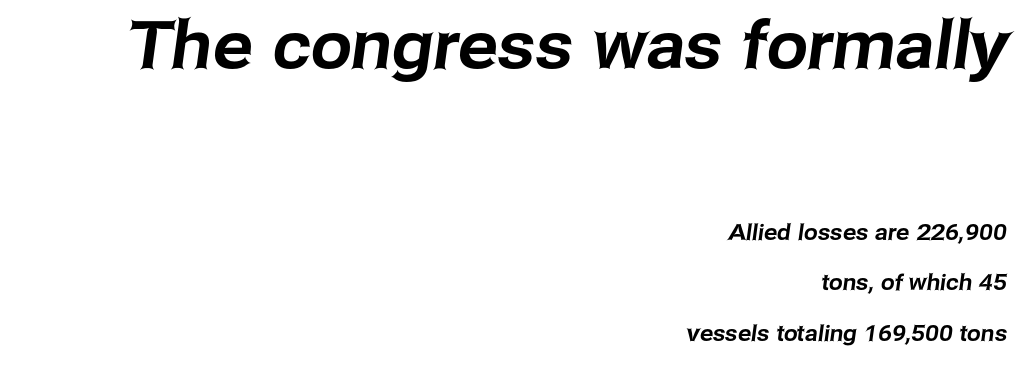
Q: Is the typeface a serif or a sans-serif typeface? A: Sans-serif.
Q: Is the text underlined? A: No.
Q: How is the paragraph aligned? A: Right-aligned.
Q: Is the spacing between letters normal or unusually wide? A: Normal.
Q: Is the spacing between lines tight, normal or loose? A: Loose.
Q: Which block of text is set in a larger size, the first (top) or the second (bottom)? A: The first (top) one.
Q: Width (condensed, normal, or wide)? A: Normal.
Q: Stroke contrast? A: Low.
Q: x-height? A: Medium.
Q: Monospaced? A: No.
